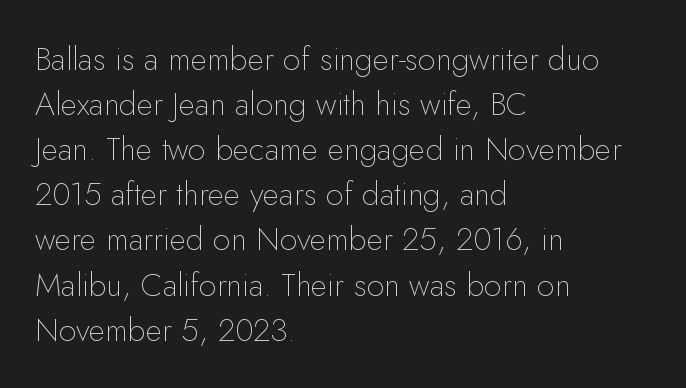
The image shows 32 px thin sans-serif type, upright; set left-aligned, normal line spacing (1.41x), normal letter spacing, not underlined; low stroke contrast and a small x-height.
